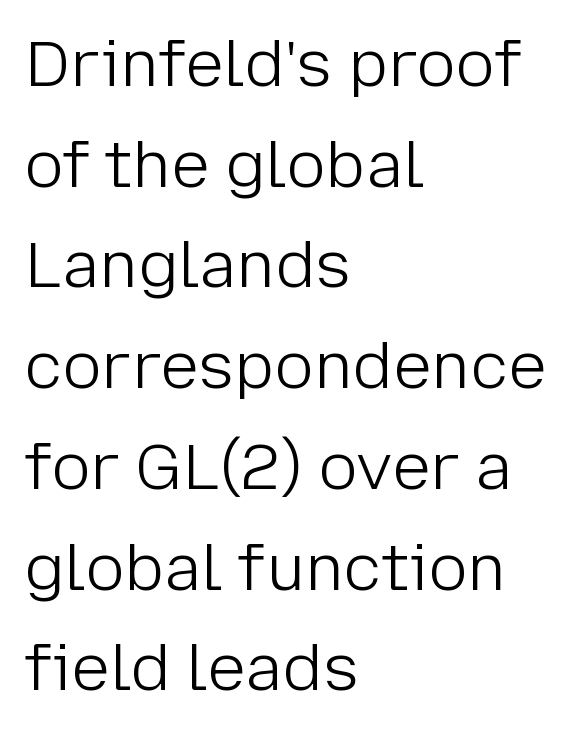
The image shows 65 px light sans-serif type, upright; set left-aligned, normal line spacing (1.55x), normal letter spacing, not underlined; low stroke contrast and a medium x-height.
